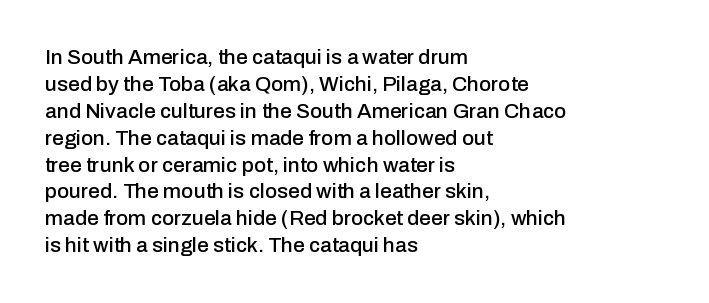
The image shows 21 px text type, upright; set left-aligned, normal line spacing (1.28x), normal letter spacing, not underlined.
